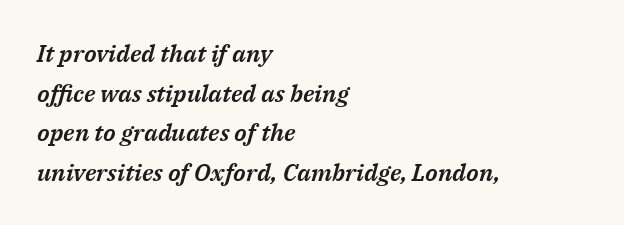
Look at the tracking — it's just the regular setting, nothing added. Honestly, the row spacing looks completely unremarkable. Visually the block forms a straight wall on the left and a jagged coastline on the right. Observe the lean: these are italic letterforms. Any mark beneath the type? The region is blank.
